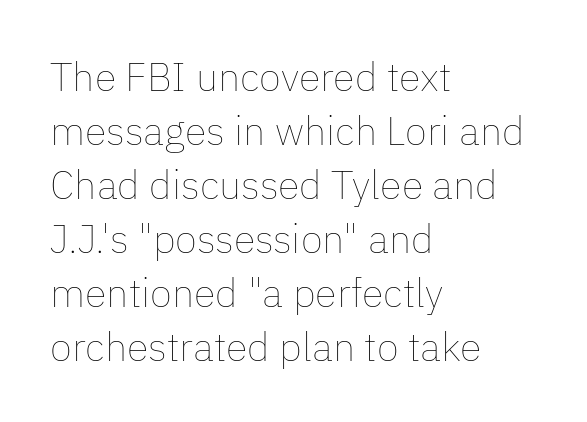
{"italic": "no", "bold": "no", "weight": "thin", "width": "normal", "stroke_contrast": "low", "x_height": "medium", "monospaced": "no", "underline": "no", "align": "left", "line_spacing": "normal", "line_spacing_ratio": 1.35, "letter_spacing": "normal", "letter_spacing_em": 0.0, "glyph_px": 40}
